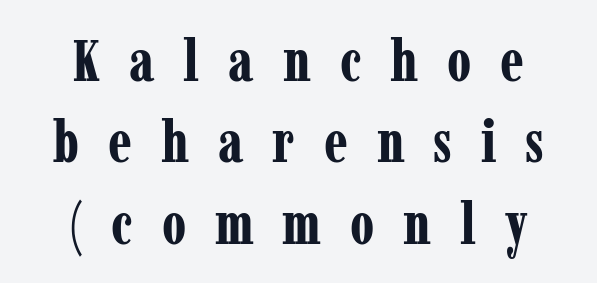
The image shows 59 px bold, condensed serif type, upright; set centered, normal line spacing (1.38x), unusually wide letter spacing (+0.49 em), not underlined; low stroke contrast and a medium x-height.
